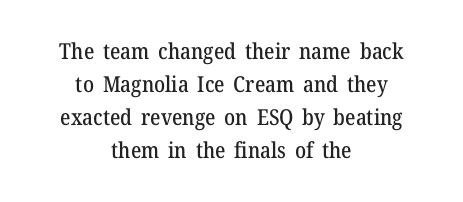
Q: Is the text italic (slanted)? A: No, it is upright.
Q: Is the text underlined? A: No.
Q: How is the paragraph aligned? A: Centered.
Q: Is the spacing between letters normal or unusually wide? A: Normal.
Q: Is the spacing between lines tight, normal or loose? A: Normal.
